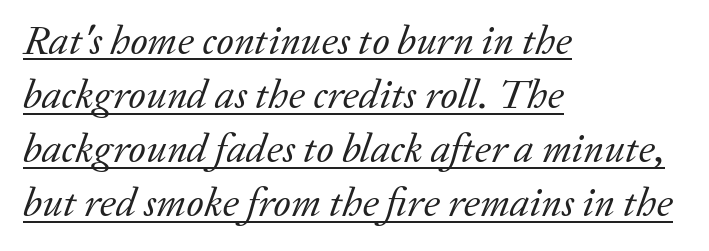
{"serif": "yes", "italic": "yes", "lean": "right", "slant_degrees": 20, "bold": "no", "weight": "regular", "width": "normal", "stroke_contrast": "low", "x_height": "medium", "monospaced": "no", "underline": "yes", "align": "left", "line_spacing": "normal", "line_spacing_ratio": 1.32, "letter_spacing": "normal", "letter_spacing_em": 0.0, "glyph_px": 41}
